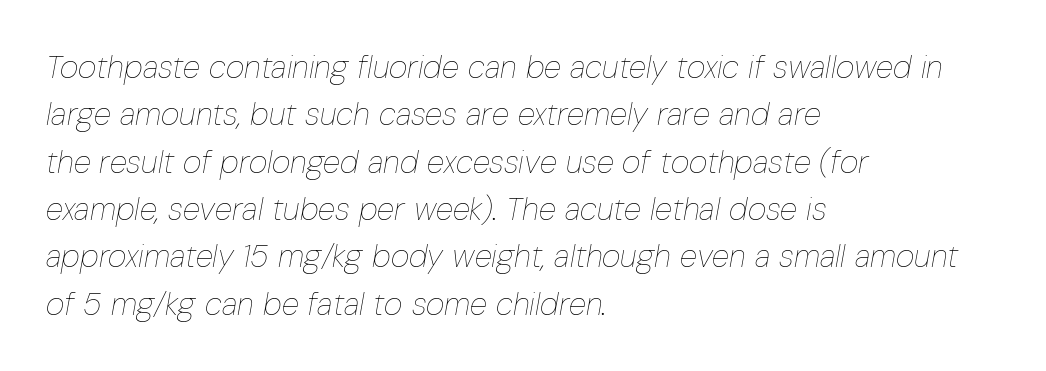
Q: Is the text bold? A: No.
Q: Is the text italic (slanted)? A: Yes, it leans right by about 10 degrees.
Q: Is the text underlined? A: No.
Q: How is the paragraph aligned? A: Left-aligned.
Q: Is the spacing between letters normal or unusually wide? A: Normal.
Q: Is the spacing between lines tight, normal or loose? A: Normal.
Q: Width (condensed, normal, or wide)? A: Condensed.
Q: Stroke contrast? A: Low.
Q: x-height? A: Medium.
Q: Monospaced? A: No.
